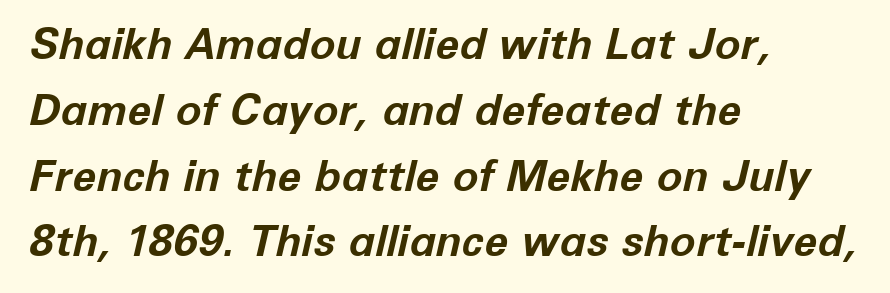
The image shows 43 px bold type, italic (leaning right); set left-aligned, normal line spacing (1.53x), normal letter spacing, not underlined; low stroke contrast and a medium x-height.
